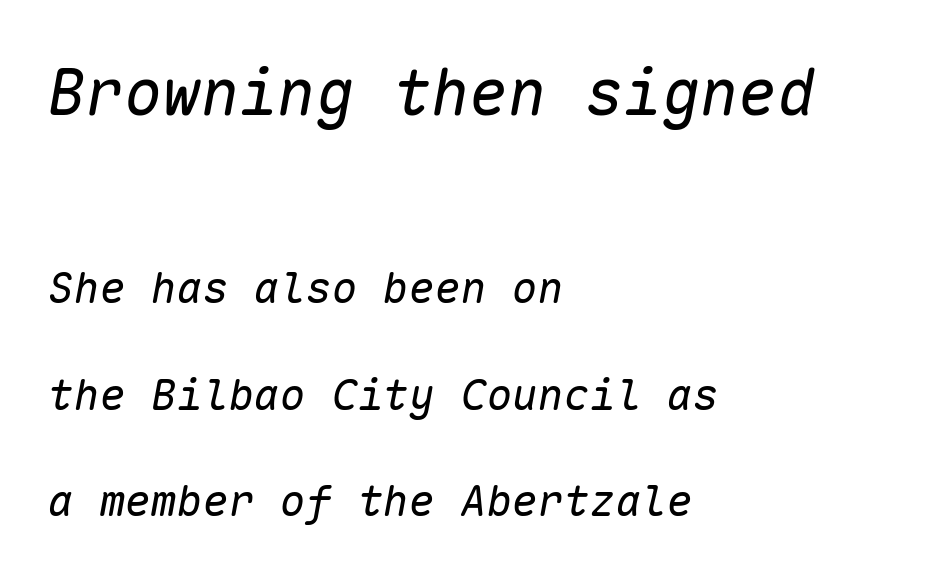
The face looks like a standard text weight, possibly lighter. This is oblique type, the kind used for emphasis or titles. Line starts are locked; line ends wander. A typesetter would call this monospace, since all characters share one set width. Compare the two chunks: the upper has the greater cap height. A clean baseline with only descenders dipping below it.
